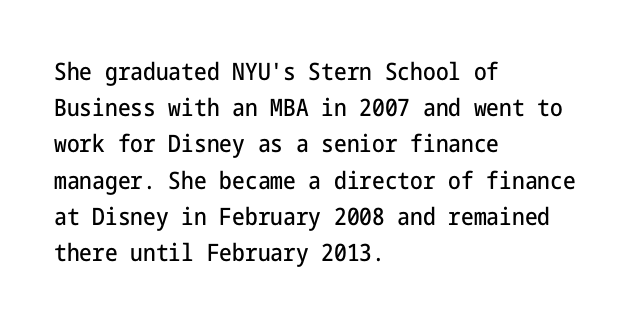
The image shows 24 px text type, upright; set left-aligned, normal line spacing (1.51x), normal letter spacing, not underlined.
